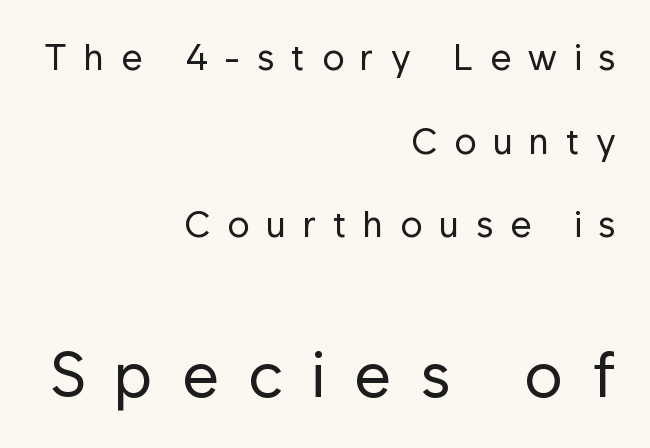
Underlining? Definitely not there. Airy leading. Nope, no serifs anywhere on these letters. The emphasis by scale lands on block number two, below.
